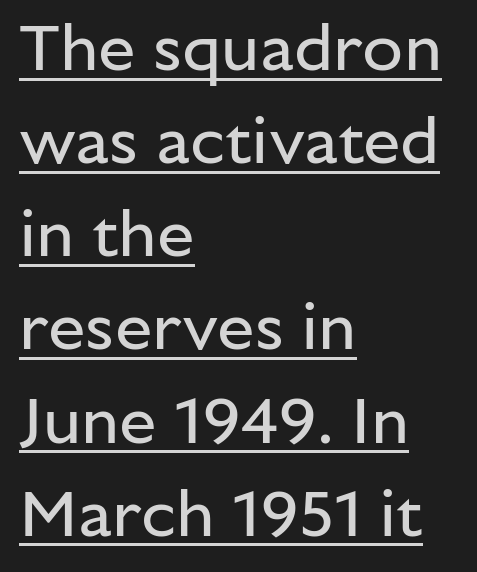
{"serif": "no", "italic": "no", "bold": "no", "weight": "regular", "width": "normal", "stroke_contrast": "low", "x_height": "medium", "monospaced": "no", "underline": "yes", "align": "left", "line_spacing": "normal", "line_spacing_ratio": 1.39, "letter_spacing": "normal", "letter_spacing_em": 0.0, "glyph_px": 67}
